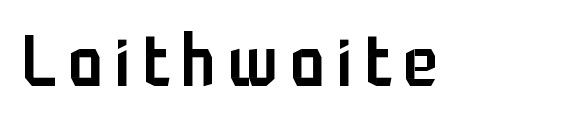
Tall strokes in this sample are plumb rather than angled. The space directly below the letters is spotless. A typesetter would label this face a sans. The rendering uses natural spacing where letterforms have individual widths. Stems and bowls a touch heavier than normal — semibold.
